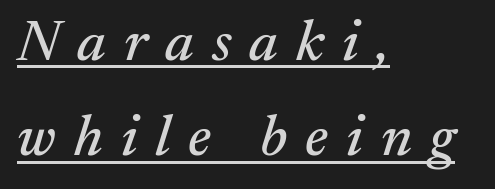
The image shows 58 px serif type, italic (leaning right); set left-aligned, normal line spacing (1.64x), unusually wide letter spacing (+0.31 em), underlined; medium stroke contrast and a medium x-height.
